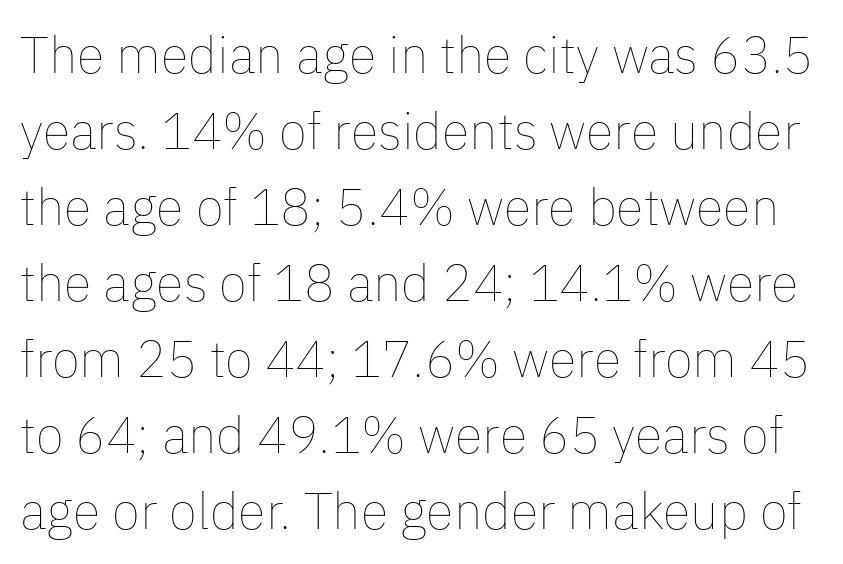
Is this a fixed-width face? No — the glyphs have proportional, varying widths. Observe the ordinary spacing: letters are neighbours, not strangers. The specimen omits any rule beneath the text block's lines. Weight: in the light-to-regular range.
